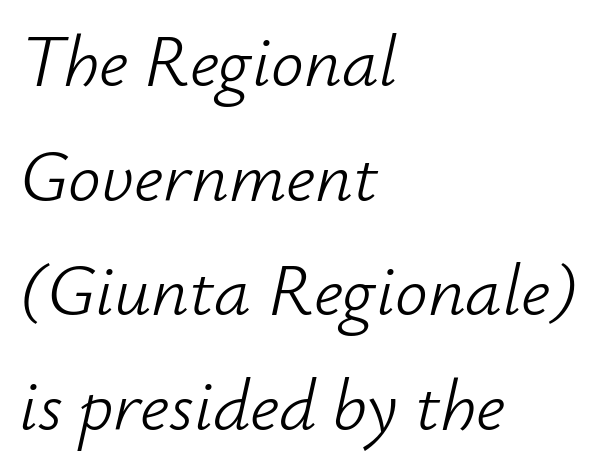
{"italic": "yes", "lean": "right", "slant_degrees": 12, "bold": "no", "weight": "light", "width": "normal", "stroke_contrast": "low", "x_height": "small", "monospaced": "no", "underline": "no", "align": "left", "line_spacing": "normal", "line_spacing_ratio": 1.57, "letter_spacing": "normal", "letter_spacing_em": 0.0, "glyph_px": 73}
